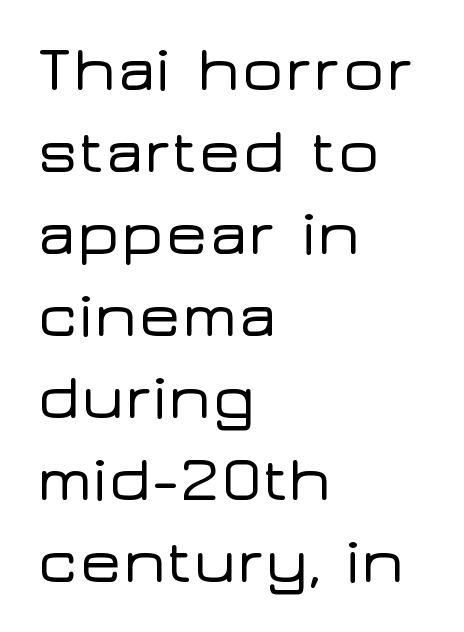
No extra tracking has been applied to these lines. Regular leading. Descender tails drop into unmarked territory. Stroke terminals: plain, sans-serif. Notice how the stems are strictly vertical — no italics here.
